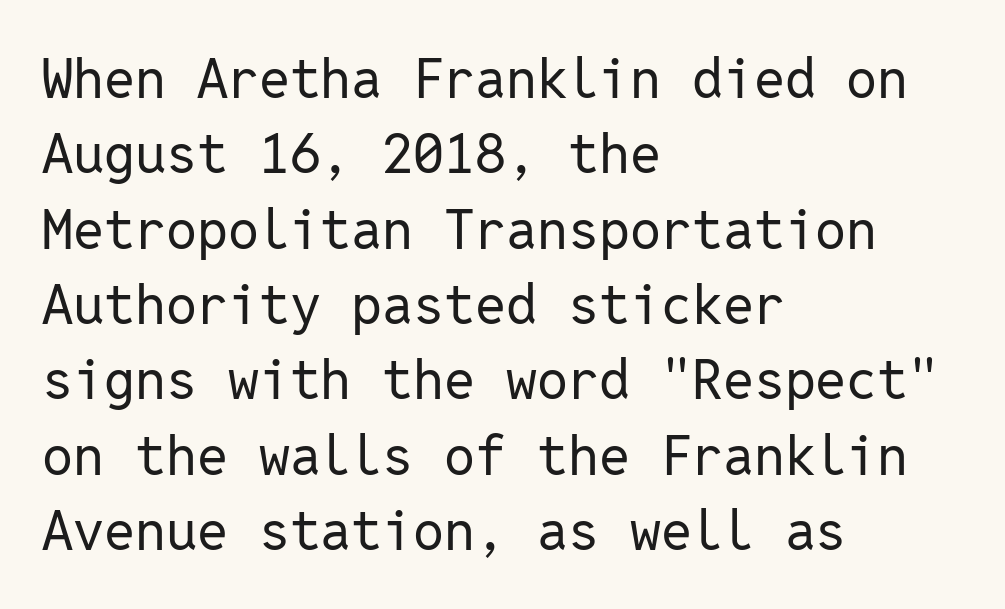
{"serif": "no", "italic": "no", "bold": "no", "weight": "regular", "width": "normal", "stroke_contrast": "low", "x_height": "medium", "monospaced": "yes", "underline": "no", "align": "left", "line_spacing": "normal", "line_spacing_ratio": 1.37, "letter_spacing": "normal", "letter_spacing_em": 0.0, "glyph_px": 55}
